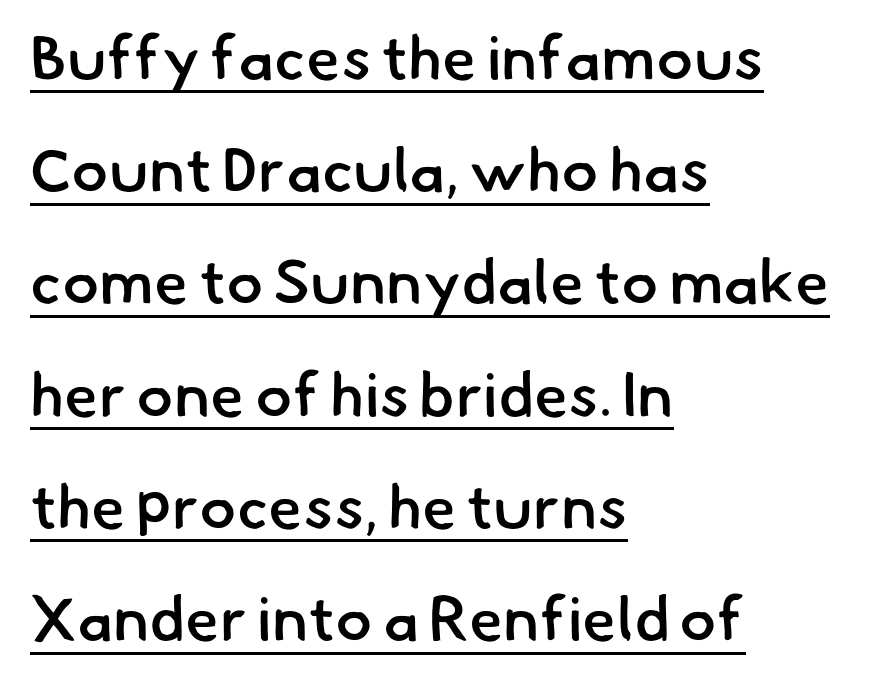
The image shows 62 px semibold sans-serif type; set left-aligned, line spacing 1.81x, normal letter spacing, underlined; low stroke contrast and a small x-height.
